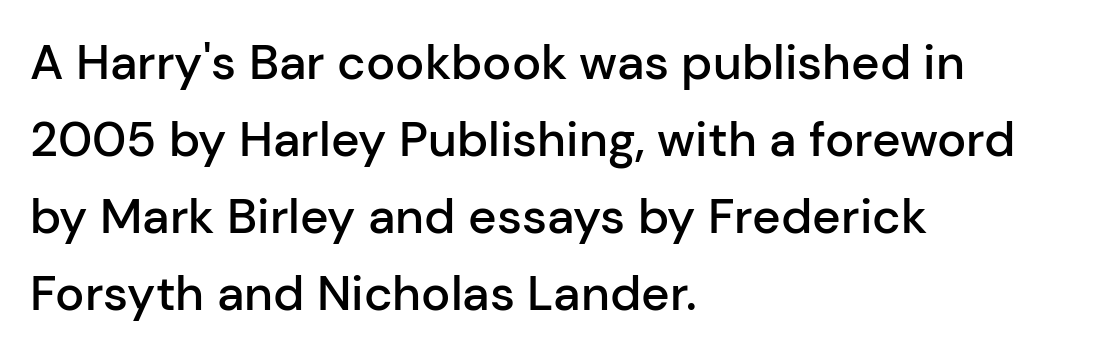
Regular leading. Are there feet on the stems? There aren't — it's a sans. A typesetter would call this proportional, since set widths differ per character. The font's upright variant was chosen for this text. The tracking reads as untouched default to a designer's eye.
